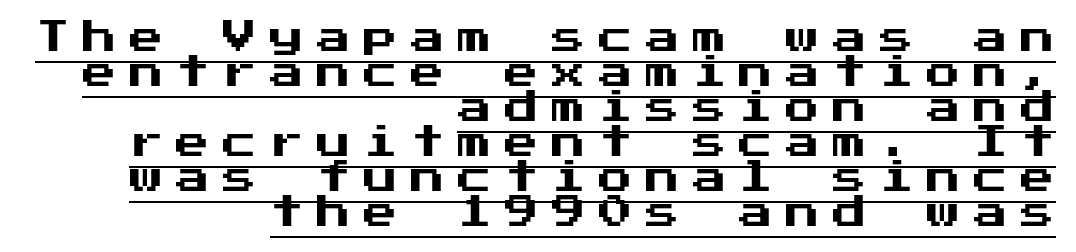
Somebody hit Ctrl+U on this one — the words are underlined. The typography opts for an upright posture over an oblique one. The rendering inserts visible extra space after every character. The glyphs in this specimen are sans serif.
